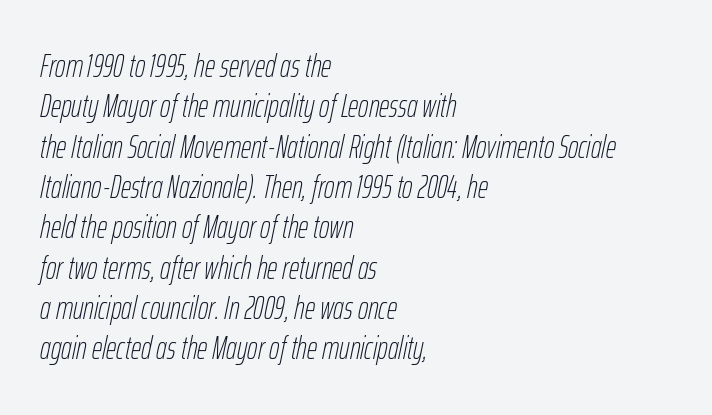
Q: Is the text bold? A: No.
Q: Is the text italic (slanted)? A: Yes, it leans right by about 12 degrees.
Q: Is the text underlined? A: No.
Q: How is the paragraph aligned? A: Left-aligned.
Q: Is the spacing between letters normal or unusually wide? A: Normal.
Q: Is the spacing between lines tight, normal or loose? A: Normal.
Q: Width (condensed, normal, or wide)? A: Condensed.
Q: Stroke contrast? A: Low.
Q: x-height? A: Medium.
Q: Monospaced? A: No.
